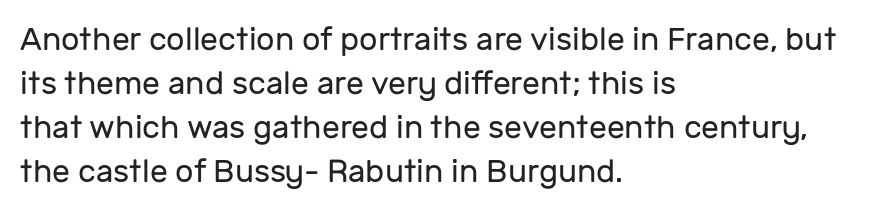
The image shows 32 px regular-weight sans-serif type, upright; set left-aligned, normal line spacing (1.37x), normal letter spacing, not underlined; low stroke contrast and a medium x-height.
